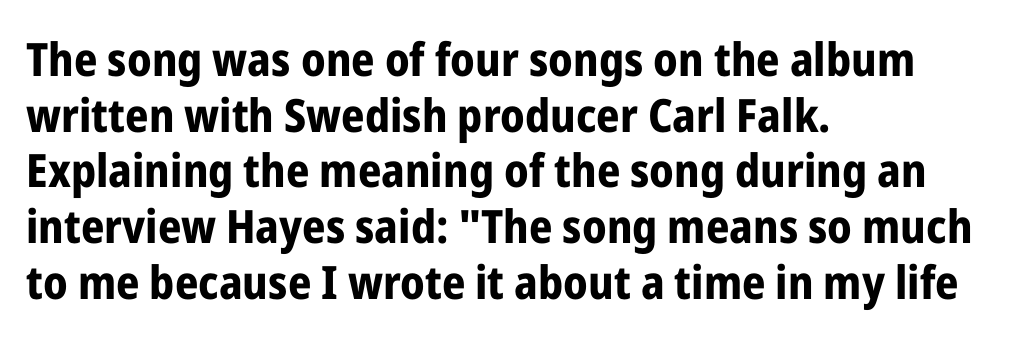
The image shows 46 px bold, condensed sans-serif type, upright; set left-aligned, line spacing 1.21x, normal letter spacing, not underlined; low stroke contrast and a medium x-height.
